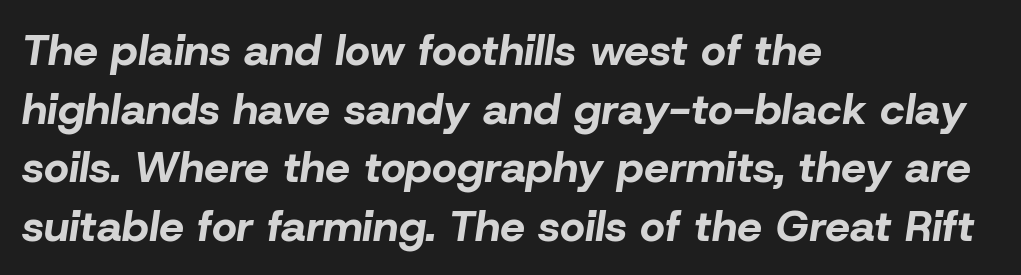
The strip under each line holds only bare page. Look at the stroke-to-counter ratio: heavy, a bold. Caption: standard tracking, unaltered. The rendering uses a moderate line-height, typical for paragraphs. The paragraph shown leans on its left margin.
